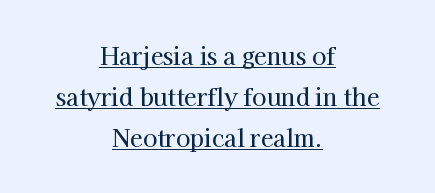
Q: Is the text italic (slanted)? A: No, it is upright.
Q: Is the text underlined? A: Yes.
Q: How is the paragraph aligned? A: Centered.
Q: Is the spacing between letters normal or unusually wide? A: Normal.
